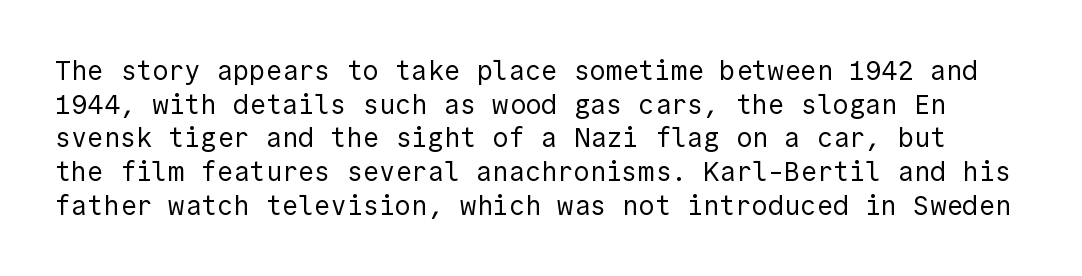
{"italic": "no", "bold": "no", "underline": "no", "line_spacing": "normal", "line_spacing_ratio": 1.25, "letter_spacing": "normal", "letter_spacing_em": 0.0, "glyph_px": 27}
